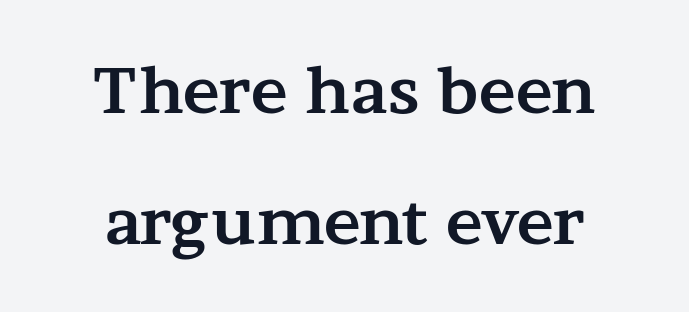
The image shows 62 px bold, wide serif type, upright; set loose line spacing (2.11x), normal letter spacing, not underlined; medium stroke contrast and a medium x-height.
